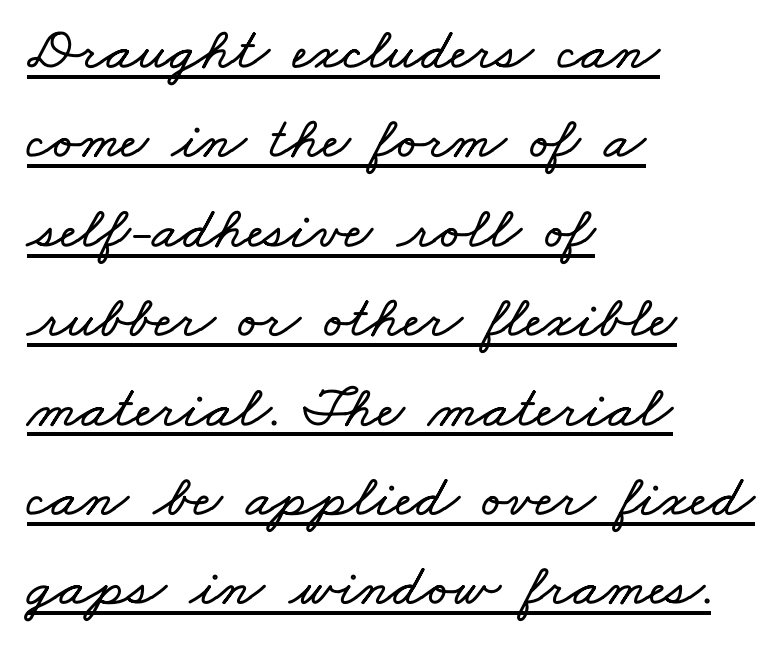
The image shows 60 px wide type; set left-aligned, normal line spacing (1.49x), normal letter spacing, underlined; low stroke contrast and a small x-height.
